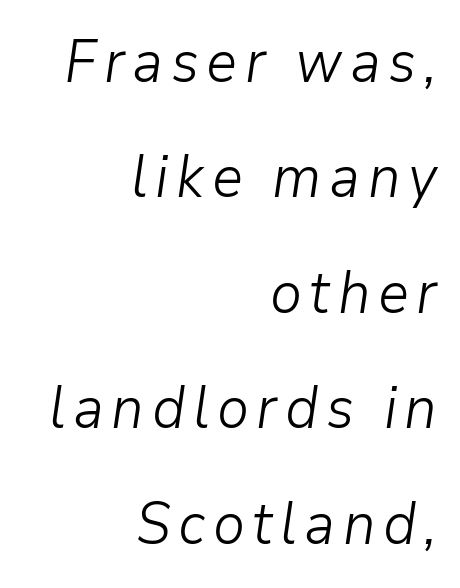
The image shows 58 px light type, italic (leaning right); set right-aligned, loose line spacing (1.99x), not underlined; low stroke contrast and a medium x-height.
